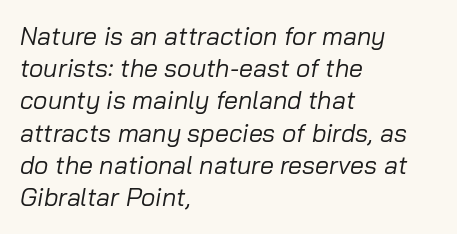
{"italic": "yes", "lean": "right", "slant_degrees": 10, "bold": "no", "underline": "no", "align": "left", "line_spacing": "normal", "line_spacing_ratio": 1.29, "letter_spacing": "normal", "letter_spacing_em": 0.0, "glyph_px": 25}
